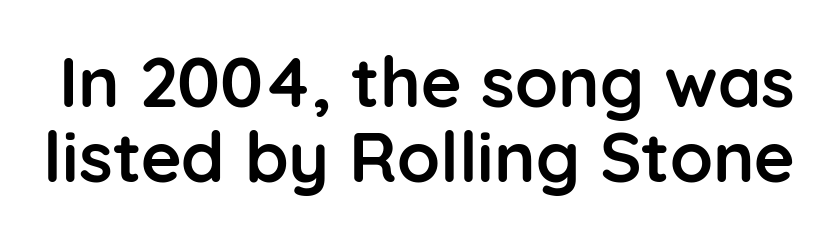
The image shows 70 px semibold sans-serif type, upright; set tight line spacing (1.07x), normal letter spacing, not underlined; low stroke contrast and a medium x-height.
